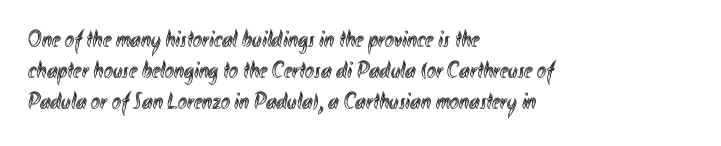
The image shows 24 px text type; set left-aligned, normal line spacing (1.3x), normal letter spacing, not underlined.
